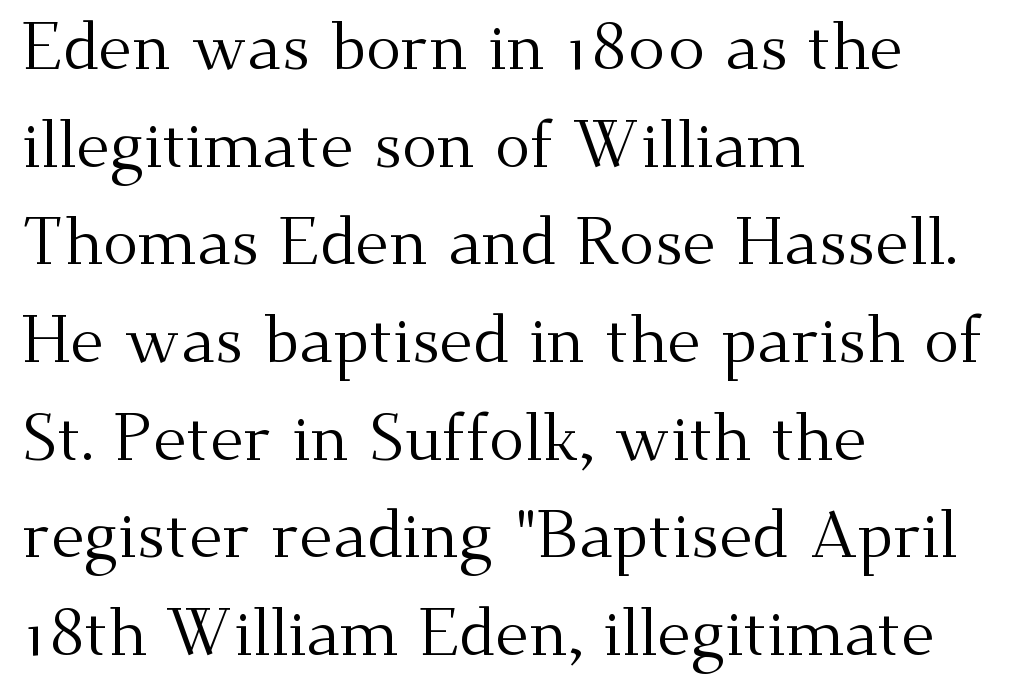
The image shows 66 px regular-weight serif type, upright; set left-aligned, normal line spacing (1.48x), normal letter spacing, not underlined; medium stroke contrast and a small x-height.
